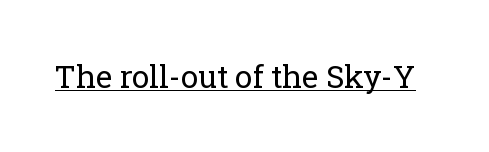
Note the varied advance widths — an 'i' is clearly narrower than an 'm'. Underlining? Definitely there. Old-style or modern, the face here clearly has serifs. The strokes are not fattened; the text isn't bold.
